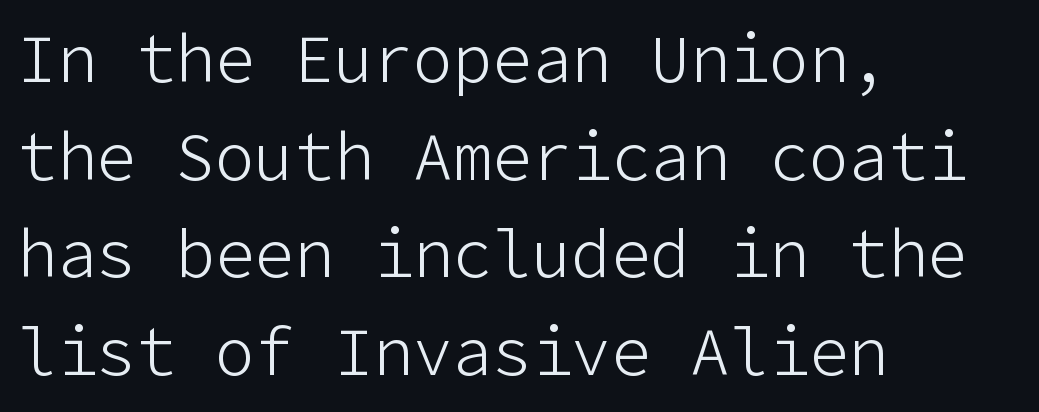
Q: Is the text bold? A: No.
Q: Is the text italic (slanted)? A: No, it is upright.
Q: Is the typeface a serif or a sans-serif typeface? A: Sans-serif.
Q: Is the text underlined? A: No.
Q: How is the paragraph aligned? A: Left-aligned.
Q: Is the spacing between letters normal or unusually wide? A: Normal.
Q: Is the spacing between lines tight, normal or loose? A: Normal.
Q: Width (condensed, normal, or wide)? A: Normal.
Q: Stroke contrast? A: Low.
Q: x-height? A: Medium.
